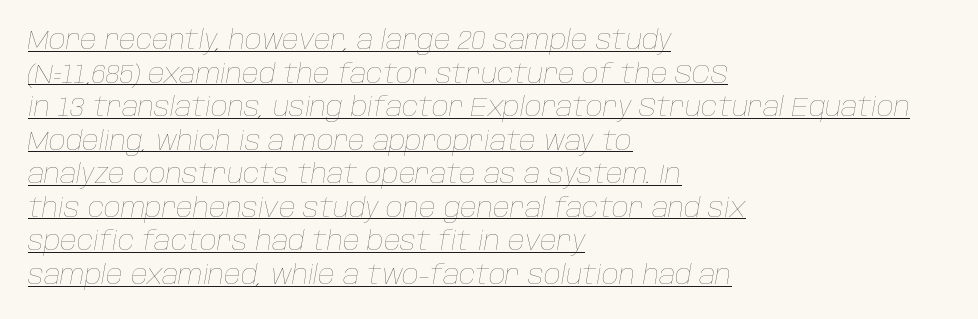
Q: Is the text bold? A: No.
Q: Is the text italic (slanted)? A: Yes, it leans right by about 10 degrees.
Q: Is the text underlined? A: Yes.
Q: How is the paragraph aligned? A: Left-aligned.
Q: Is the spacing between letters normal or unusually wide? A: Normal.
Q: Is the spacing between lines tight, normal or loose? A: Normal.
